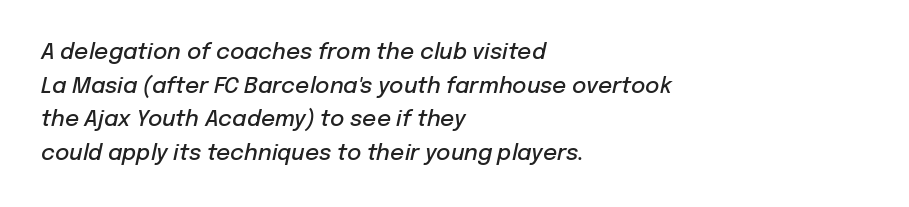
{"italic": "yes", "lean": "right", "slant_degrees": 12, "bold": "semi", "underline": "no", "align": "left", "line_spacing": "normal", "line_spacing_ratio": 1.53, "letter_spacing": "normal", "letter_spacing_em": 0.0, "glyph_px": 22}
